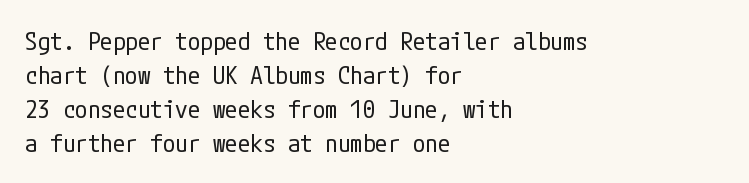
Q: Is the text bold? A: No.
Q: Is the text italic (slanted)? A: No, it is upright.
Q: Is the text underlined? A: No.
Q: How is the paragraph aligned? A: Left-aligned.
Q: Is the spacing between letters normal or unusually wide? A: Normal.
Q: Is the spacing between lines tight, normal or loose? A: Normal.
